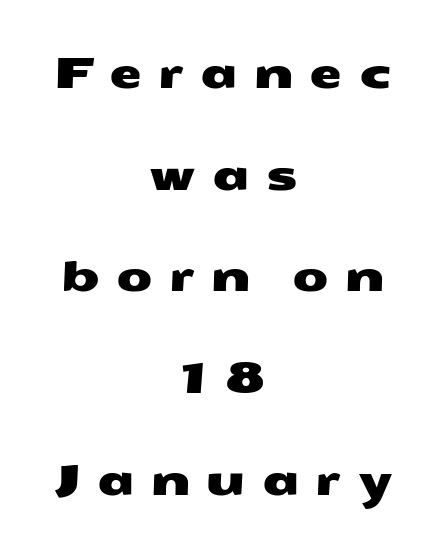
Q: Is the typeface a serif or a sans-serif typeface? A: Sans-serif.
Q: Is the text underlined? A: No.
Q: How is the paragraph aligned? A: Centered.
Q: Is the spacing between letters normal or unusually wide? A: Unusually wide.
Q: Is the spacing between lines tight, normal or loose? A: Loose.
Q: Width (condensed, normal, or wide)? A: Wide.
Q: Stroke contrast? A: Medium.
Q: x-height? A: Medium.
Q: Monospaced? A: No.
